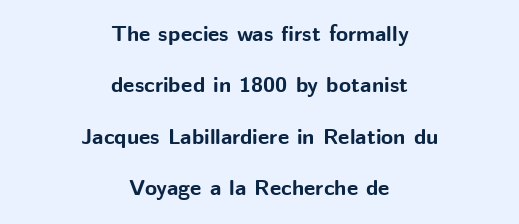
Baseline-to-baseline distance is far greater than the letter height. These lines carry a lot of weight — the face is fully bold. This rendering leaves character spacing at its baseline value. Decoration check: the copy has no underline. Tall strokes in this sample are plumb rather than angled.
